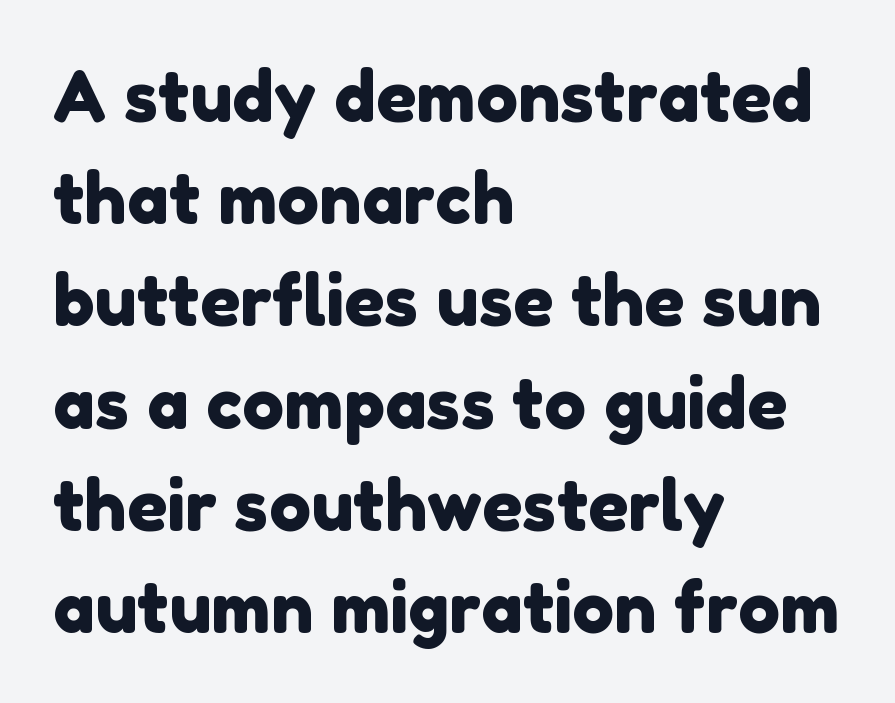
Only glyphs here, with clear space below each row. Between one letter and the next there's only the usual sliver of space. In CSS terms this would be text-align: left. The typeface chosen for these lines omits serifs.
